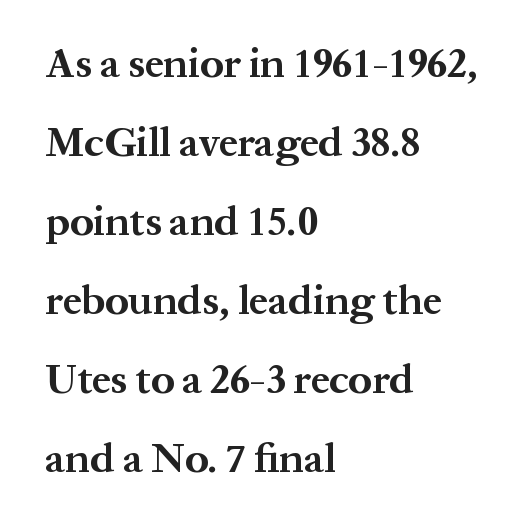
Q: Is the text bold? A: Yes.
Q: Is the text italic (slanted)? A: No, it is upright.
Q: Is the typeface a serif or a sans-serif typeface? A: Serif.
Q: Is the text underlined? A: No.
Q: How is the paragraph aligned? A: Left-aligned.
Q: Is the spacing between letters normal or unusually wide? A: Normal.
Q: Width (condensed, normal, or wide)? A: Normal.
Q: Stroke contrast? A: Medium.
Q: x-height? A: Medium.
Q: Monospaced? A: No.
